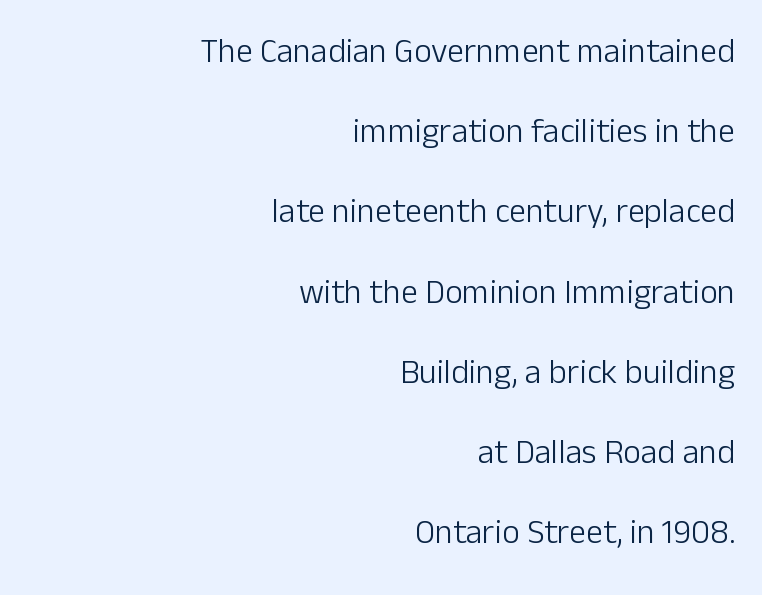
You could not count columns in this text — the font is proportionally spaced. Interline gaps are noticeably wide in this sample. Teacher's note: observe the even right margin — that is flush-right alignment. There is no visible air inserted between adjacent glyphs.
